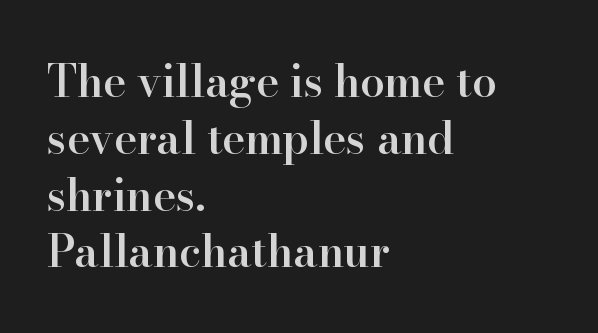
Q: Is the text bold? A: Semi-bold.
Q: Is the text italic (slanted)? A: No, it is upright.
Q: Is the typeface a serif or a sans-serif typeface? A: Serif.
Q: Is the text underlined? A: No.
Q: How is the paragraph aligned? A: Left-aligned.
Q: Is the spacing between letters normal or unusually wide? A: Normal.
Q: Is the spacing between lines tight, normal or loose? A: Normal.
Q: Width (condensed, normal, or wide)? A: Normal.
Q: Stroke contrast? A: High.
Q: x-height? A: Small.
Q: Monospaced? A: No.
